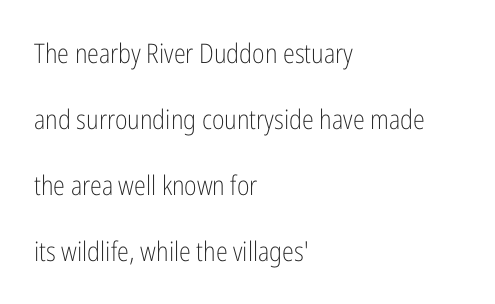
The image shows 27 px text type, upright; set left-aligned, loose line spacing (2.45x), normal letter spacing, not underlined.
